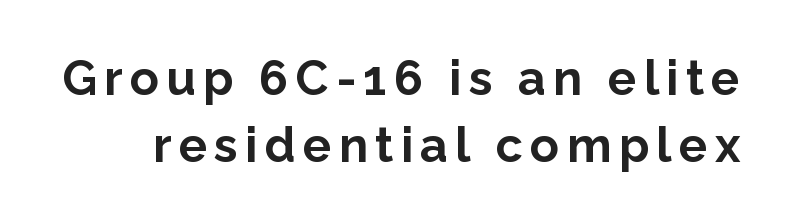
{"serif": "no", "italic": "no", "bold": "yes", "weight": "bold", "width": "normal", "stroke_contrast": "low", "x_height": "medium", "monospaced": "no", "underline": "no", "line_spacing": "normal", "line_spacing_ratio": 1.4, "glyph_px": 48}
